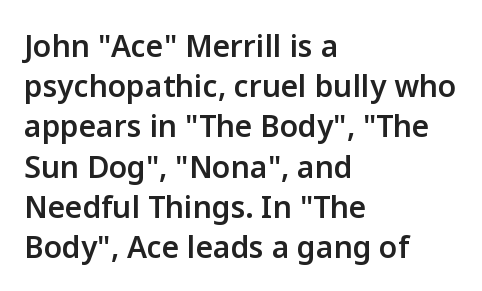
Q: Is the text bold? A: Semi-bold.
Q: Is the text italic (slanted)? A: No, it is upright.
Q: Is the typeface a serif or a sans-serif typeface? A: Sans-serif.
Q: Is the text underlined? A: No.
Q: How is the paragraph aligned? A: Left-aligned.
Q: Is the spacing between letters normal or unusually wide? A: Normal.
Q: Is the spacing between lines tight, normal or loose? A: Normal.
Q: Width (condensed, normal, or wide)? A: Normal.
Q: Stroke contrast? A: Low.
Q: x-height? A: Medium.
Q: Monospaced? A: No.
